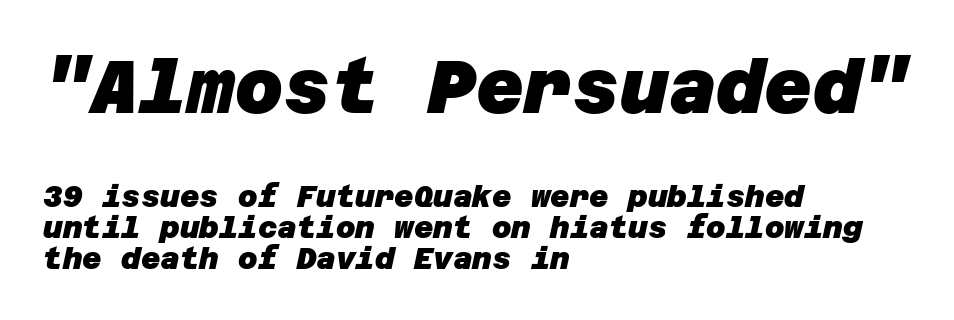
{"serif": "no", "bold": "yes", "weight": "heavy", "width": "normal", "stroke_contrast": "low", "x_height": "large", "underline": "no", "align": "left", "line_spacing": "tight", "line_spacing_ratio": 1.03, "letter_spacing": "normal", "letter_spacing_em": 0.0, "larger_block": "first", "size_ratio": 2.47, "glyph_px": 74}
